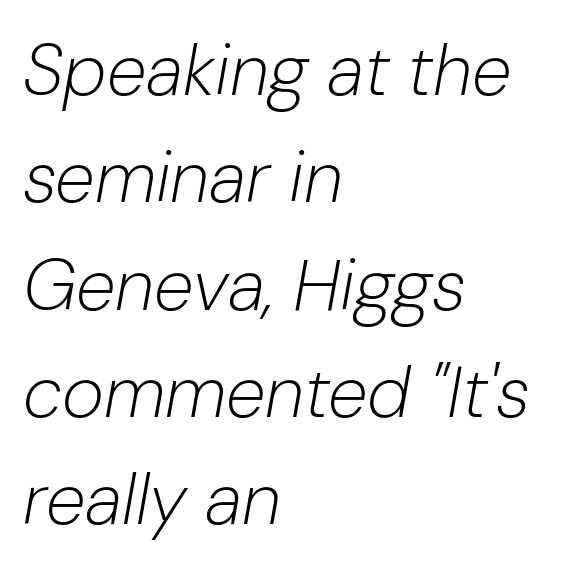
{"italic": "yes", "lean": "right", "slant_degrees": 10, "bold": "no", "weight": "light", "width": "normal", "stroke_contrast": "low", "x_height": "medium", "monospaced": "no", "underline": "no", "align": "left", "line_spacing": "normal", "line_spacing_ratio": 1.49, "letter_spacing": "normal", "letter_spacing_em": 0.0, "glyph_px": 72}
